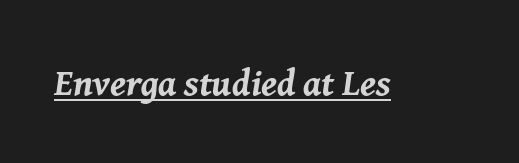
{"italic": "yes", "lean": "right", "slant_degrees": 8, "bold": "yes", "weight": "bold", "width": "normal", "stroke_contrast": "medium", "x_height": "medium", "monospaced": "no", "underline": "yes", "letter_spacing": "normal", "letter_spacing_em": 0.0, "glyph_px": 37}
